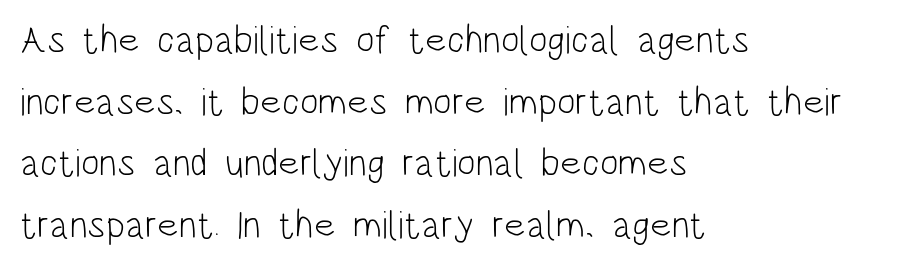
{"serif": "no", "italic": "no", "bold": "no", "weight": "light", "width": "condensed", "stroke_contrast": "low", "x_height": "large", "monospaced": "no", "underline": "no", "align": "left", "line_spacing": "normal", "line_spacing_ratio": 1.58, "letter_spacing": "normal", "letter_spacing_em": 0.0, "glyph_px": 39}
